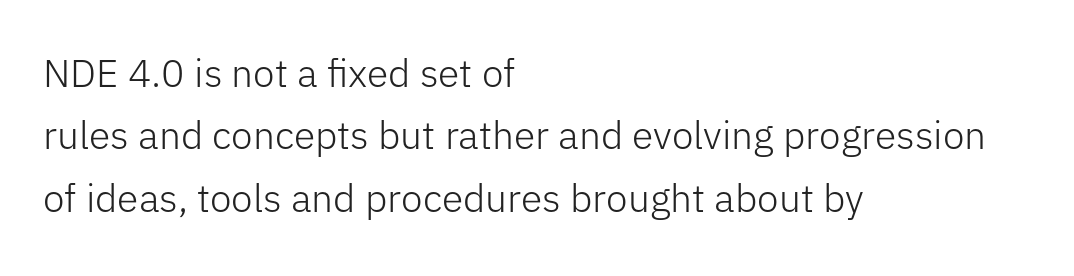
Q: Is the text bold? A: No.
Q: Is the text italic (slanted)? A: No, it is upright.
Q: Is the typeface a serif or a sans-serif typeface? A: Sans-serif.
Q: Is the text underlined? A: No.
Q: How is the paragraph aligned? A: Left-aligned.
Q: Is the spacing between letters normal or unusually wide? A: Normal.
Q: Is the spacing between lines tight, normal or loose? A: Normal.
Q: Width (condensed, normal, or wide)? A: Normal.
Q: Stroke contrast? A: Low.
Q: x-height? A: Medium.
Q: Monospaced? A: No.
